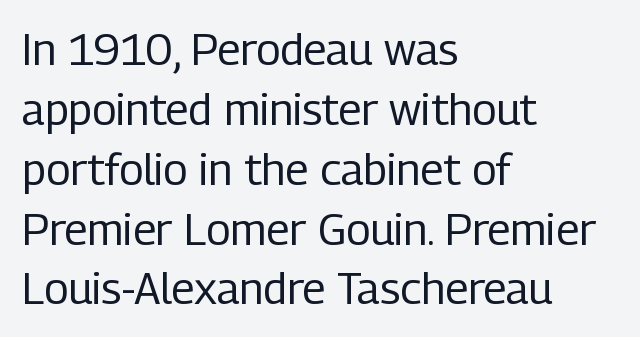
The image shows 44 px regular-weight, condensed sans-serif type, upright; set left-aligned, normal line spacing (1.36x), normal letter spacing, not underlined; low stroke contrast and a medium x-height.
